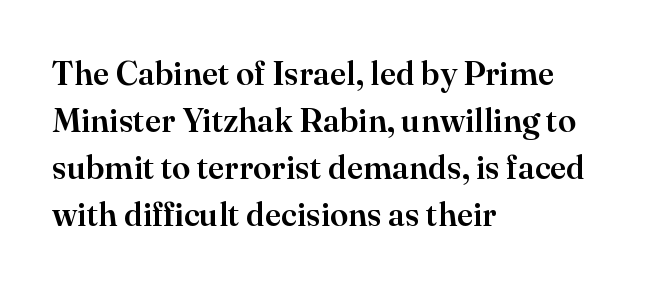
Q: Is the text italic (slanted)? A: No, it is upright.
Q: Is the typeface a serif or a sans-serif typeface? A: Serif.
Q: Is the text underlined? A: No.
Q: How is the paragraph aligned? A: Left-aligned.
Q: Is the spacing between letters normal or unusually wide? A: Normal.
Q: Is the spacing between lines tight, normal or loose? A: Normal.
Q: Width (condensed, normal, or wide)? A: Normal.
Q: Stroke contrast? A: High.
Q: x-height? A: Small.
Q: Monospaced? A: No.
